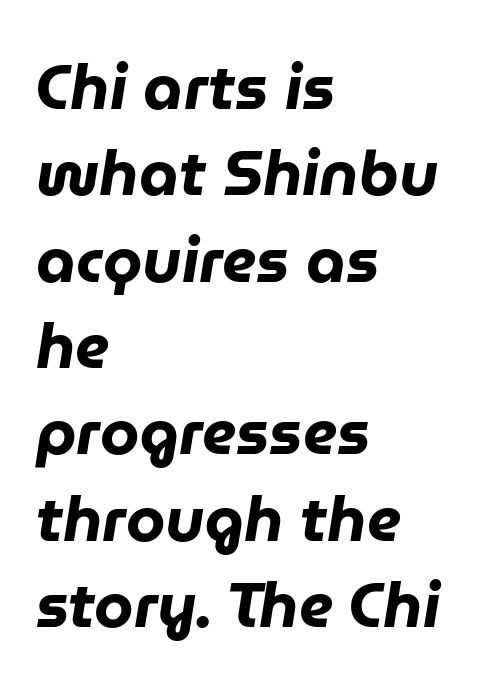
The image shows 63 px heavy type, italic (leaning right); set left-aligned, normal line spacing (1.37x), normal letter spacing, not underlined; low stroke contrast and a medium x-height.
